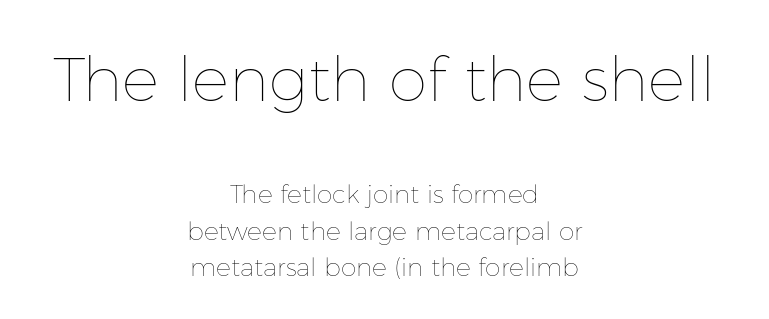
{"italic": "no", "bold": "no", "weight": "thin", "width": "normal", "stroke_contrast": "low", "x_height": "medium", "monospaced": "no", "underline": "no", "align": "center", "line_spacing": "normal", "line_spacing_ratio": 1.45, "letter_spacing": "normal", "letter_spacing_em": 0.0, "larger_block": "first", "size_ratio": 2.48, "glyph_px": 62}
